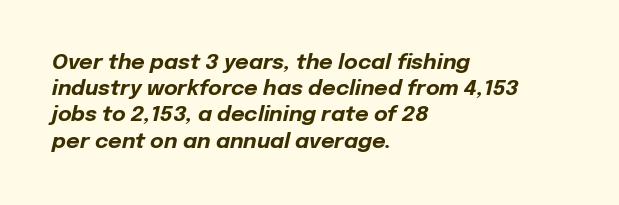
The axis of the letterforms is tilted away from vertical. The space between consecutive lines is moderate. The rendering uses a bold face; every stroke is thick and dark. The face used here is rendered with its standard letterfit.
